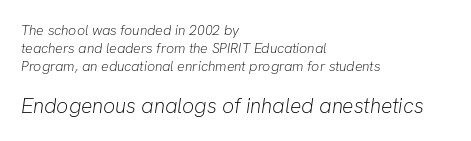
The image shows 21 px text type, italic (leaning right); set left-aligned, normal line spacing (1.29x), normal letter spacing, not underlined; the second (bottom) block is 1.5x larger.
